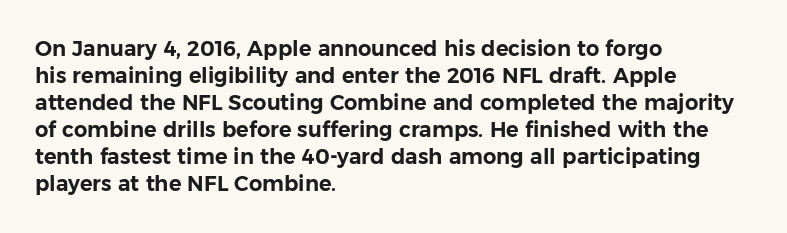
The letters stand straight up with perfectly vertical stems. Tracking here is standard; glyphs follow each other at the usual distance. Whoever set this chose a conventional vertical rhythm. The paragraph has a hard left edge and a soft right edge. Has an underline been added? It has not.
